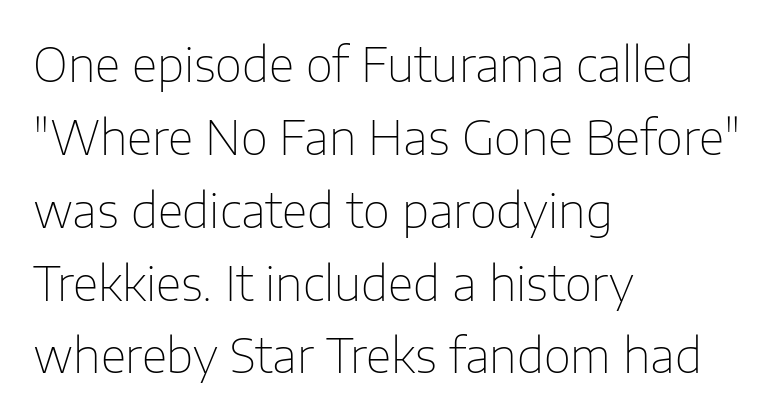
Interline gaps are of average width in this sample. Letter spacing: default. Only glyphs here, with clear space below each row. A light-to-regular cut is what we see here.
